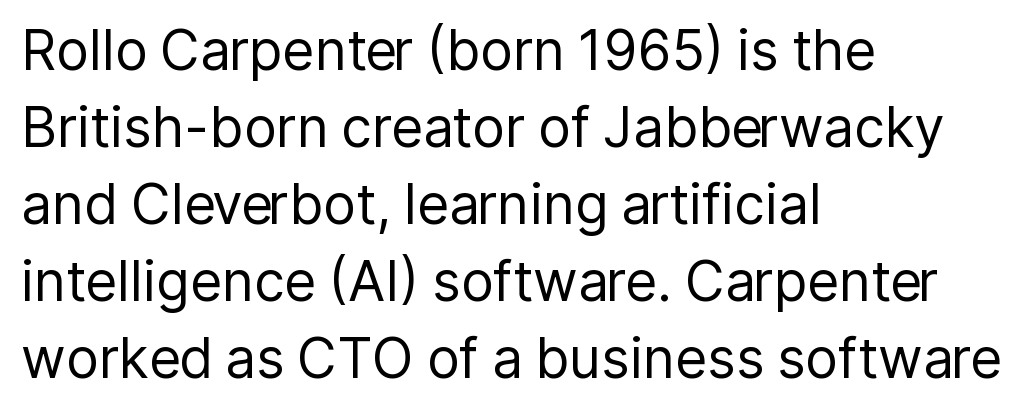
The image shows 55 px regular-weight sans-serif type, upright; set left-aligned, normal line spacing (1.4x), normal letter spacing, not underlined; low stroke contrast and a medium x-height.
